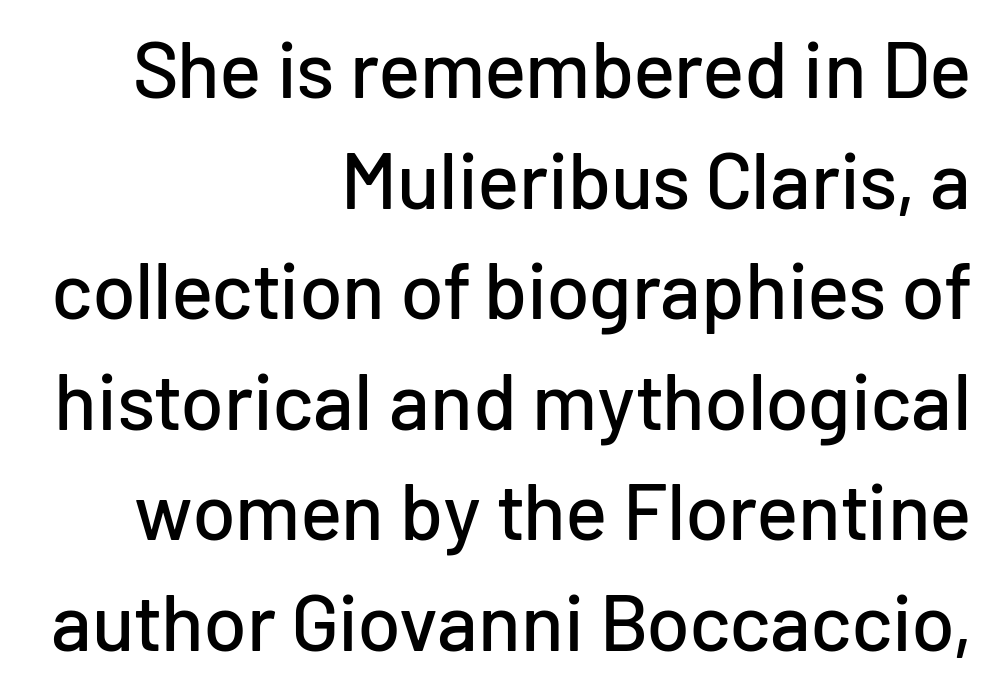
{"serif": "no", "italic": "no", "width": "normal", "stroke_contrast": "low", "x_height": "medium", "monospaced": "no", "underline": "no", "align": "right", "line_spacing": "normal", "line_spacing_ratio": 1.4, "letter_spacing": "normal", "letter_spacing_em": 0.0, "glyph_px": 79}
